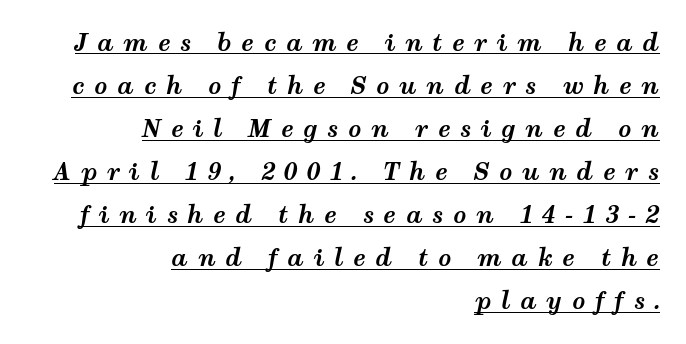
Does extra space separate the letters? Yes, quite a lot of it. This sample is right-justified, so line beginnings fall wherever the words allow. The whole block is typeset with a tilt. Heft: maximum for text — a bold.
